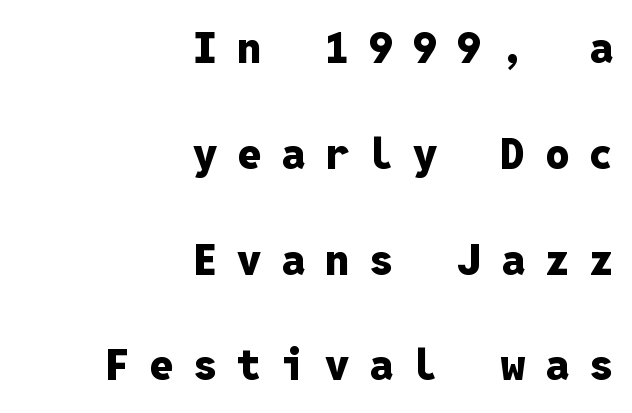
The image shows 43 px heavy sans-serif type, upright, monospaced; set right-aligned, loose line spacing (2.46x), unusually wide letter spacing (+0.46 em), not underlined; low stroke contrast and a medium x-height.
